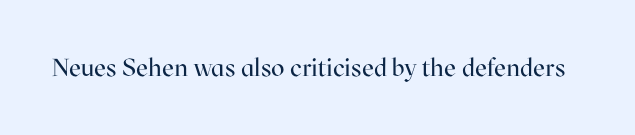
The rendering keeps characters at their native spacing. The font sits on the lighter half of the weight spectrum, regular included. Quick note: underline off. Is there any slant? The stems are plumb.
